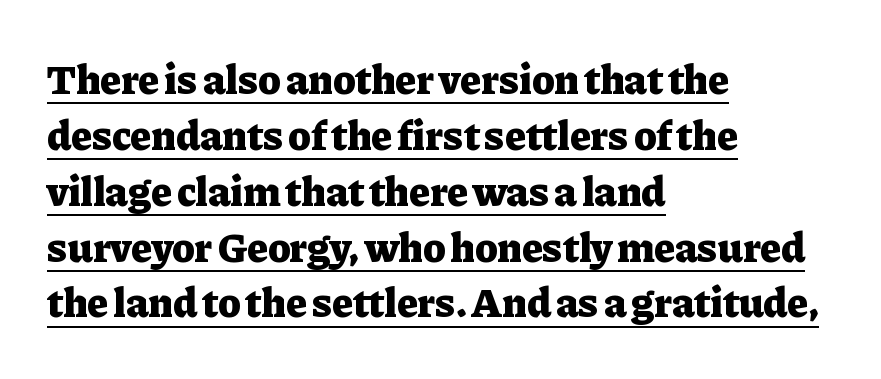
Q: Is the text bold? A: Yes.
Q: Is the text italic (slanted)? A: No, it is upright.
Q: Is the typeface a serif or a sans-serif typeface? A: Serif.
Q: Is the text underlined? A: Yes.
Q: How is the paragraph aligned? A: Left-aligned.
Q: Is the spacing between letters normal or unusually wide? A: Normal.
Q: Is the spacing between lines tight, normal or loose? A: Normal.
Q: Width (condensed, normal, or wide)? A: Normal.
Q: Stroke contrast? A: Low.
Q: x-height? A: Medium.
Q: Monospaced? A: No.
